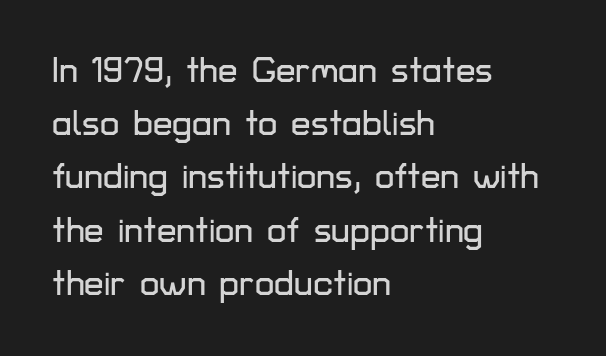
{"serif": "no", "italic": "no", "width": "normal", "stroke_contrast": "low", "x_height": "medium", "monospaced": "no", "underline": "no", "align": "left", "line_spacing": "normal", "line_spacing_ratio": 1.52, "letter_spacing": "normal", "letter_spacing_em": 0.0, "glyph_px": 35}
